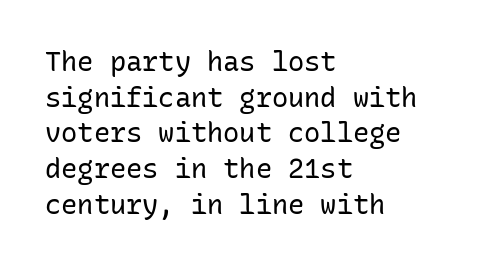
{"italic": "no", "bold": "no", "underline": "no", "align": "left", "line_spacing": "normal", "line_spacing_ratio": 1.32, "letter_spacing": "normal", "letter_spacing_em": 0.0, "glyph_px": 27}
